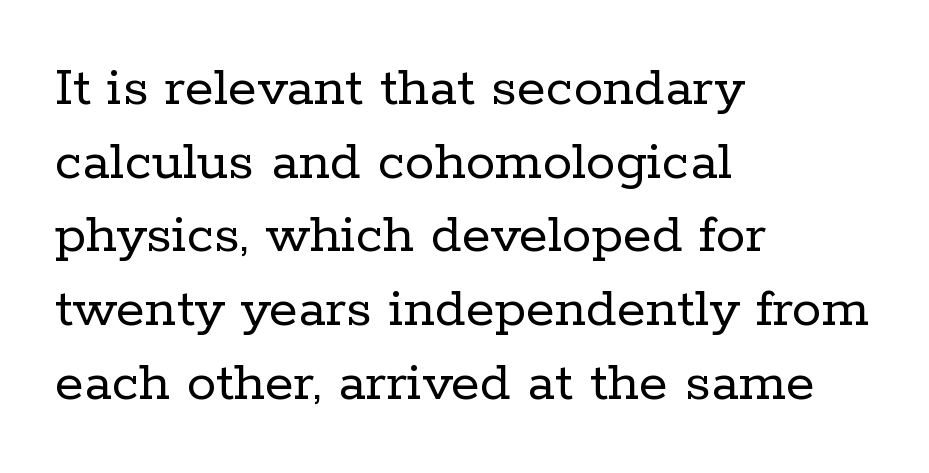
Q: Is the text bold? A: No.
Q: Is the text italic (slanted)? A: No, it is upright.
Q: Is the typeface a serif or a sans-serif typeface? A: Serif.
Q: Is the text underlined? A: No.
Q: How is the paragraph aligned? A: Left-aligned.
Q: Is the spacing between letters normal or unusually wide? A: Normal.
Q: Is the spacing between lines tight, normal or loose? A: Normal.
Q: Width (condensed, normal, or wide)? A: Normal.
Q: Stroke contrast? A: Low.
Q: x-height? A: Medium.
Q: Monospaced? A: No.
